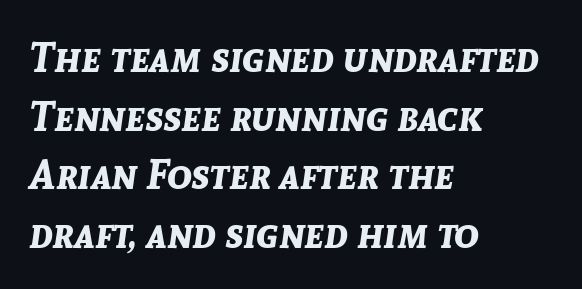
The foot of each line stays bare and open. Looks like regular typesetting: each glyph gets only the width it needs. The font is running at its bold setting. Typeset ragged right — the left edge is the straight one. Reading down the column, the eye jumps a familiar distance to each next line. When letters slant like this, we call the style italic.
